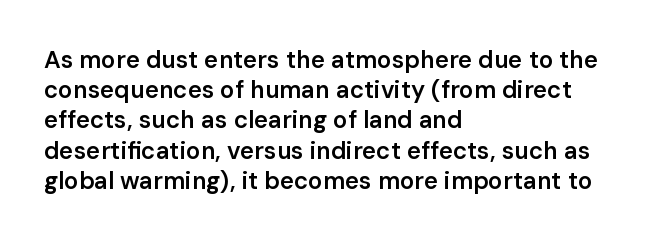
Q: Is the text bold? A: Semi-bold.
Q: Is the text italic (slanted)? A: No, it is upright.
Q: Is the text underlined? A: No.
Q: How is the paragraph aligned? A: Left-aligned.
Q: Is the spacing between letters normal or unusually wide? A: Normal.
Q: Is the spacing between lines tight, normal or loose? A: Normal.
